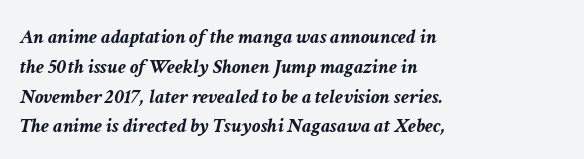
{"italic": "yes", "lean": "right", "slant_degrees": 11, "bold": "yes", "underline": "no", "align": "left", "line_spacing": "normal", "line_spacing_ratio": 1.42, "letter_spacing": "normal", "letter_spacing_em": 0.0, "glyph_px": 21}
